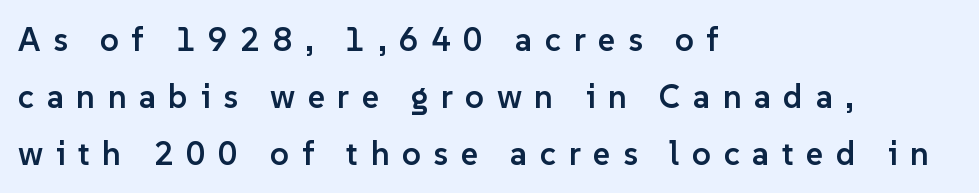
The image shows 33 px semibold sans-serif type, upright; set left-aligned, line spacing 1.72x, unusually wide letter spacing (+0.38 em), not underlined; low stroke contrast and a medium x-height.
